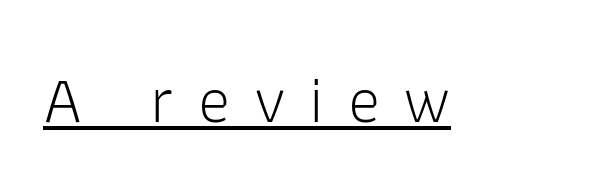
Q: Is the text bold? A: No.
Q: Is the text italic (slanted)? A: No, it is upright.
Q: Is the typeface a serif or a sans-serif typeface? A: Sans-serif.
Q: Is the text underlined? A: Yes.
Q: Is the spacing between letters normal or unusually wide? A: Unusually wide.
Q: Width (condensed, normal, or wide)? A: Normal.
Q: Stroke contrast? A: Low.
Q: x-height? A: Medium.
Q: Monospaced? A: No.
